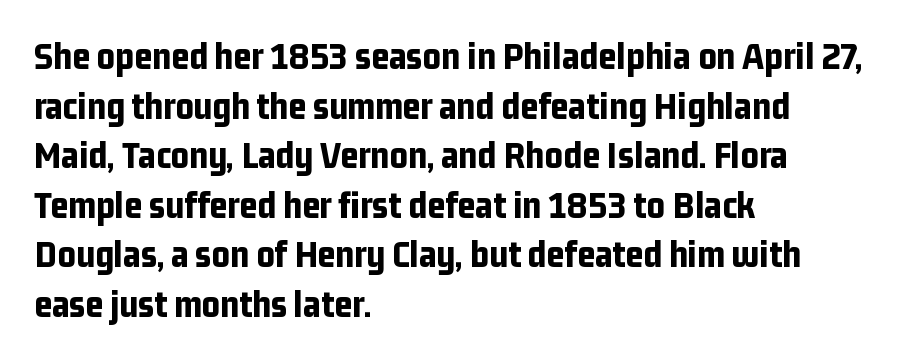
The image shows 39 px bold, condensed sans-serif type, upright; set left-aligned, normal line spacing (1.27x), normal letter spacing, not underlined; low stroke contrast and a medium x-height.
